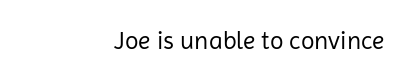
{"italic": "no", "bold": "no", "underline": "no", "letter_spacing": "normal", "letter_spacing_em": 0.0, "glyph_px": 25}
